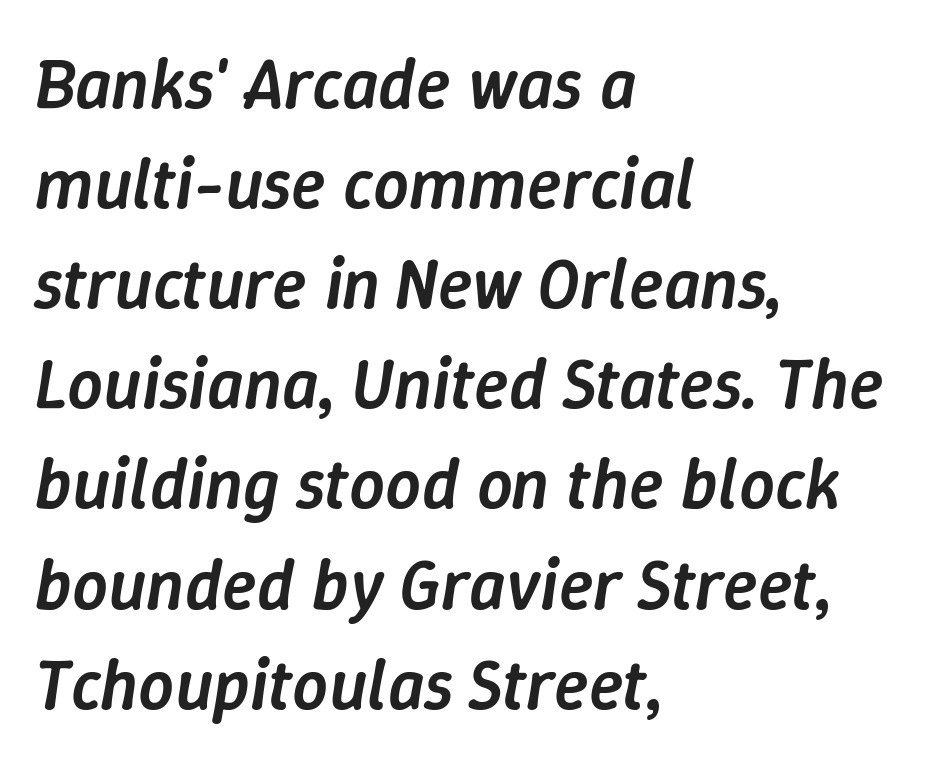
{"italic": "yes", "lean": "right", "slant_degrees": 9, "bold": "semi", "weight": "semibold", "width": "normal", "stroke_contrast": "low", "x_height": "medium", "monospaced": "no", "underline": "no", "align": "left", "line_spacing": "normal", "line_spacing_ratio": 1.41, "letter_spacing": "normal", "letter_spacing_em": 0.0, "glyph_px": 71}
